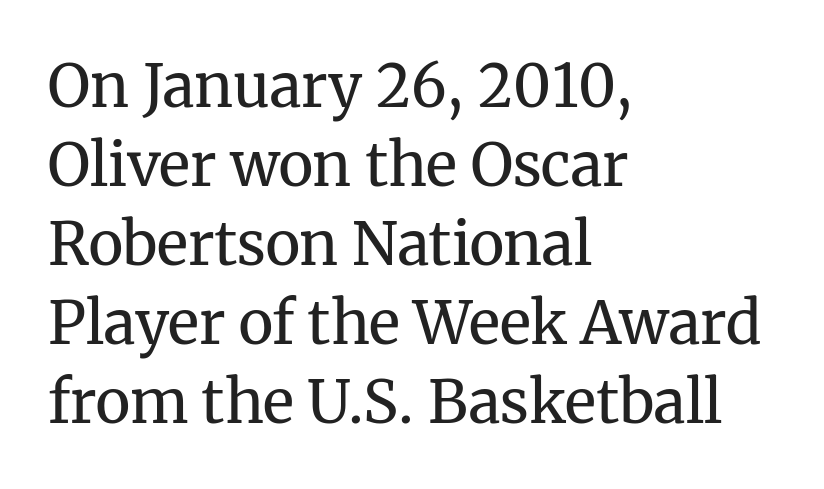
{"serif": "yes", "italic": "no", "bold": "no", "weight": "regular", "width": "normal", "stroke_contrast": "medium", "x_height": "medium", "monospaced": "no", "underline": "no", "align": "left", "line_spacing": "normal", "line_spacing_ratio": 1.34, "letter_spacing": "normal", "letter_spacing_em": 0.0, "glyph_px": 59}
